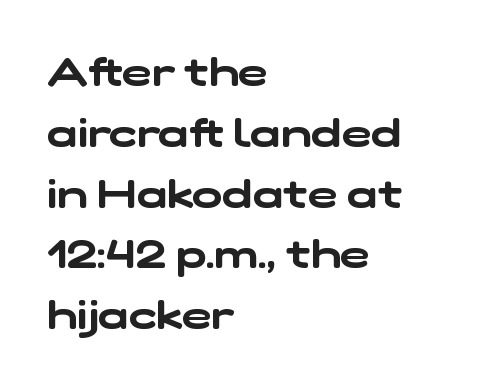
Q: Is the typeface a serif or a sans-serif typeface? A: Sans-serif.
Q: Is the text underlined? A: No.
Q: How is the paragraph aligned? A: Left-aligned.
Q: Is the spacing between letters normal or unusually wide? A: Normal.
Q: Is the spacing between lines tight, normal or loose? A: Normal.
Q: Width (condensed, normal, or wide)? A: Wide.
Q: Stroke contrast? A: Low.
Q: x-height? A: Medium.
Q: Monospaced? A: No.
